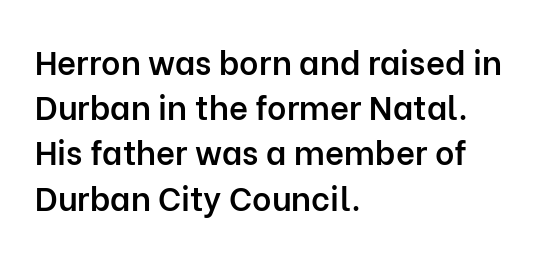
The image shows 33 px semibold sans-serif type, upright; set left-aligned, normal line spacing (1.37x), normal letter spacing, not underlined; low stroke contrast and a medium x-height.
